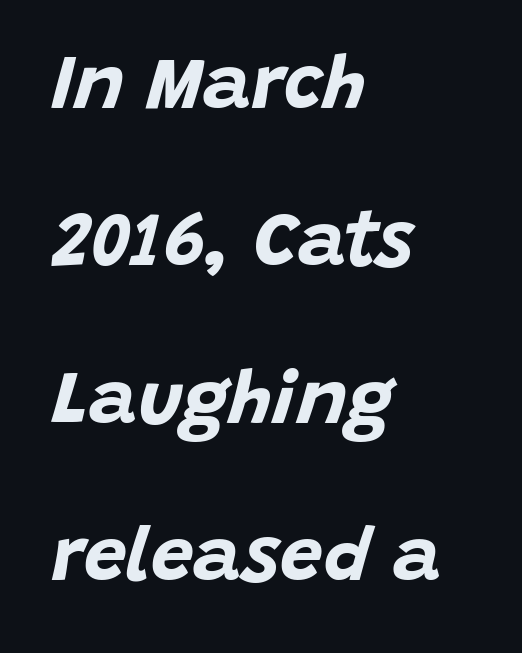
The image shows 76 px bold type, italic (leaning right); set left-aligned, loose line spacing (2.07x), normal letter spacing, not underlined; low stroke contrast and a large x-height.
